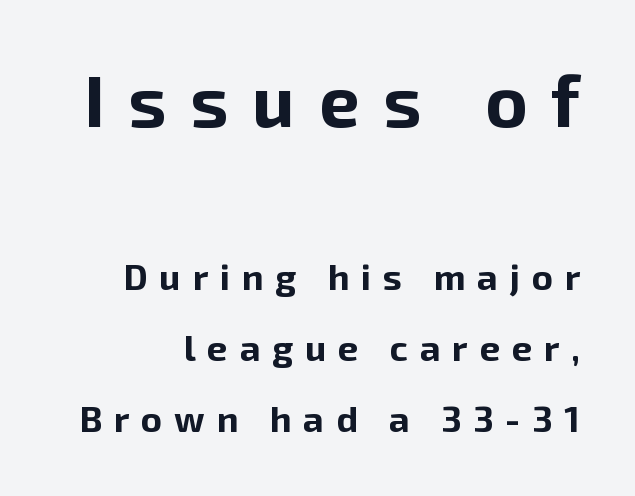
{"serif": "no", "italic": "no", "bold": "yes", "weight": "bold", "width": "normal", "stroke_contrast": "low", "x_height": "medium", "monospaced": "no", "underline": "no", "line_spacing": "loose", "line_spacing_ratio": 1.97, "letter_spacing": "wide", "letter_spacing_em": 0.33, "larger_block": "first", "size_ratio": 2.0, "glyph_px": 72}
